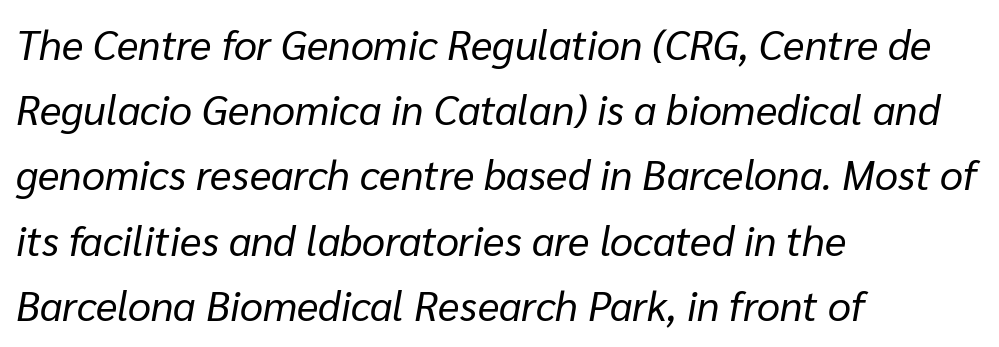
The image shows 41 px regular-weight type, italic (leaning right); set left-aligned, normal line spacing (1.59x), normal letter spacing, not underlined; low stroke contrast and a medium x-height.
